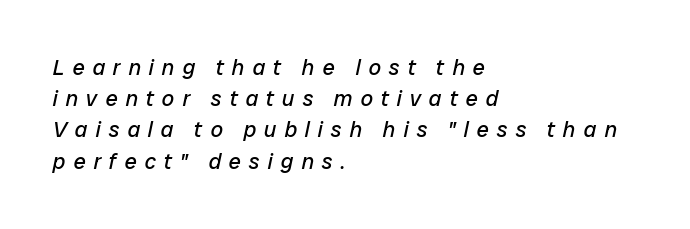
You can tell it's italic because the verticals aren't actually vertical. The block of text has a typical density, with ordinary space between rows. Beneath every word, the page is bare. Line starts are locked; line ends wander.
